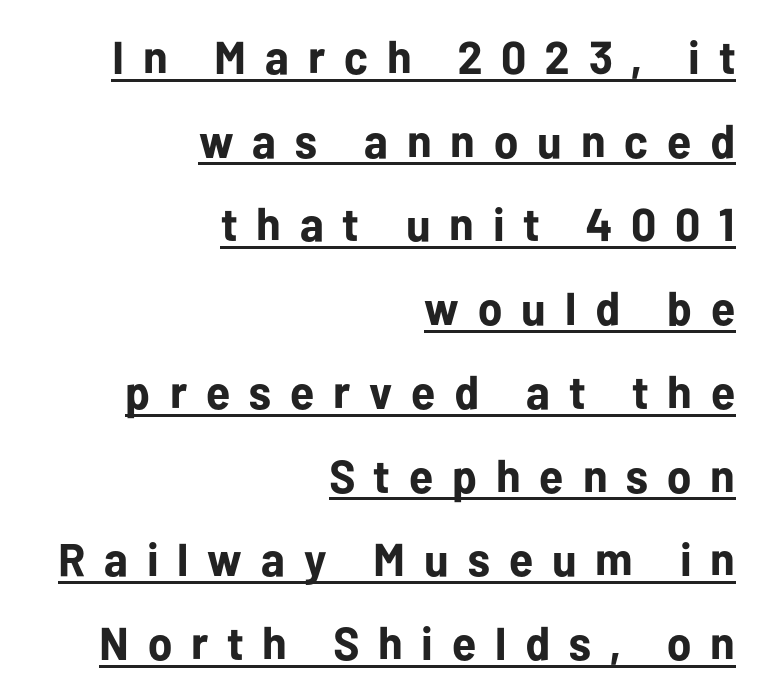
{"serif": "no", "italic": "no", "bold": "yes", "weight": "bold", "width": "normal", "stroke_contrast": "low", "x_height": "medium", "monospaced": "no", "underline": "yes", "align": "right", "line_spacing_ratio": 1.82, "letter_spacing": "wide", "letter_spacing_em": 0.41, "glyph_px": 46}
